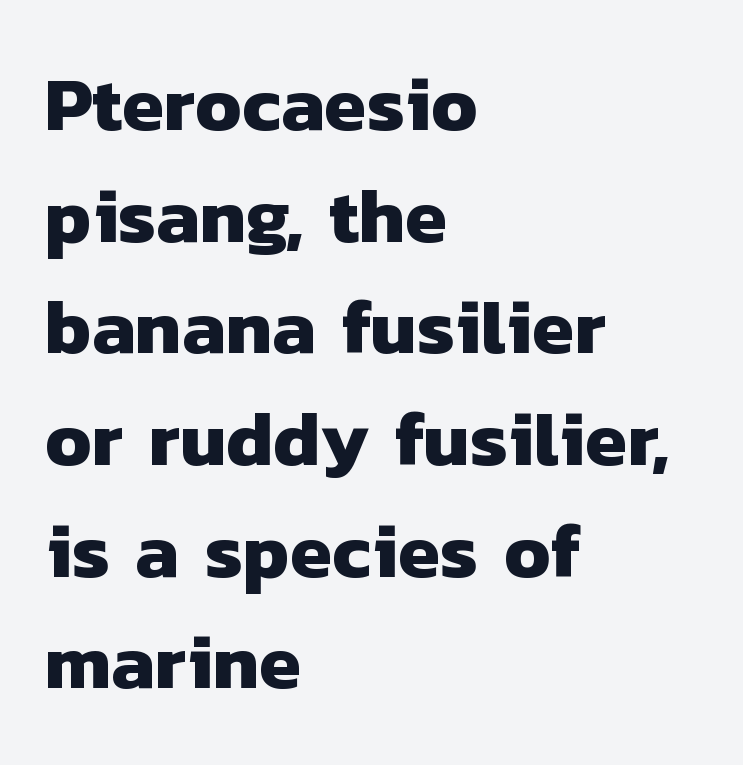
Q: Is the text bold? A: Yes.
Q: Is the typeface a serif or a sans-serif typeface? A: Sans-serif.
Q: Is the text underlined? A: No.
Q: How is the paragraph aligned? A: Left-aligned.
Q: Is the spacing between letters normal or unusually wide? A: Normal.
Q: Is the spacing between lines tight, normal or loose? A: Normal.
Q: Width (condensed, normal, or wide)? A: Normal.
Q: Stroke contrast? A: Low.
Q: x-height? A: Medium.
Q: Monospaced? A: No.
